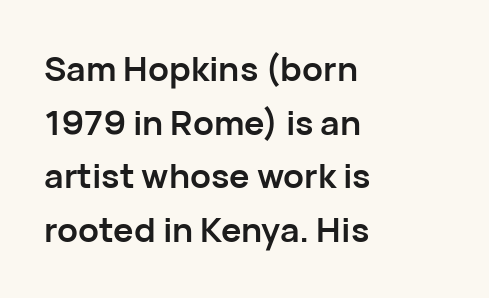
The image shows 34 px semibold sans-serif type, upright; set left-aligned, normal line spacing (1.58x), normal letter spacing, not underlined; low stroke contrast and a medium x-height.
